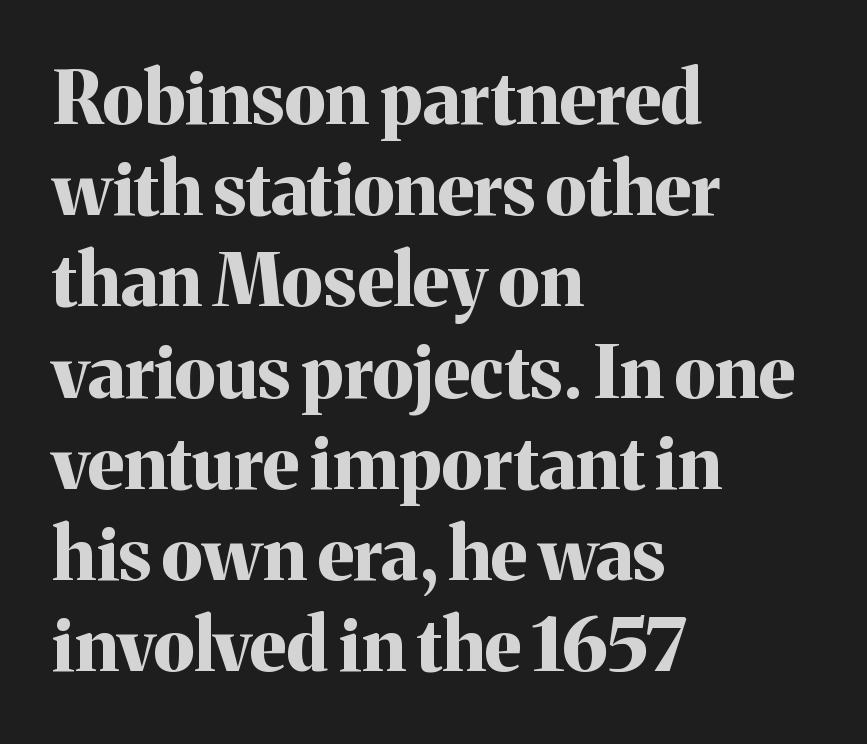
Which margin do the lines hug? The left one — the right edge is uneven. Heft: maximum for text — a bold. Do the characters align in a grid? No, the font is proportional. Check where the strokes stop: tiny serifs finish them off.
